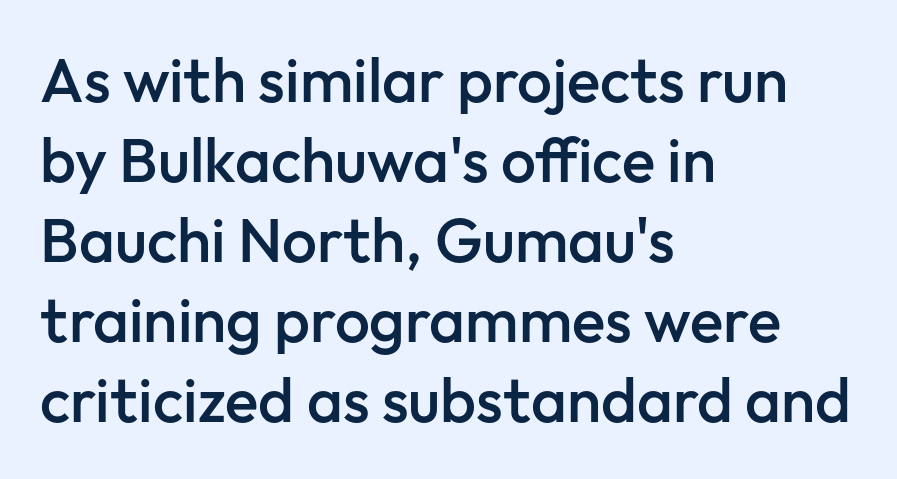
Q: Is the text bold? A: Semi-bold.
Q: Is the text italic (slanted)? A: No, it is upright.
Q: Is the typeface a serif or a sans-serif typeface? A: Sans-serif.
Q: Is the text underlined? A: No.
Q: How is the paragraph aligned? A: Left-aligned.
Q: Is the spacing between letters normal or unusually wide? A: Normal.
Q: Is the spacing between lines tight, normal or loose? A: Normal.
Q: Width (condensed, normal, or wide)? A: Normal.
Q: Stroke contrast? A: Low.
Q: x-height? A: Medium.
Q: Monospaced? A: No.
